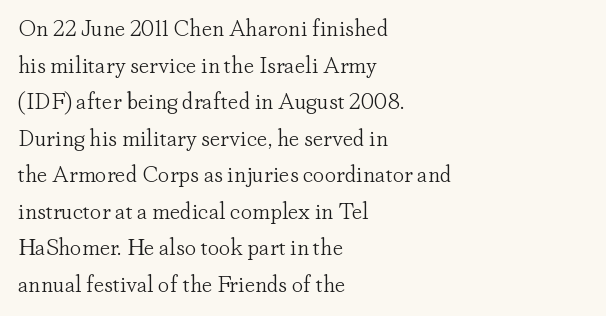
Notice how descenders clear the ascenders below comfortably — that's standard leading. Heft: none added — not bold. Posture: upright roman. The tracking reads as untouched default to a designer's eye. If you drew a ruler down the left edge, every line would touch it.
